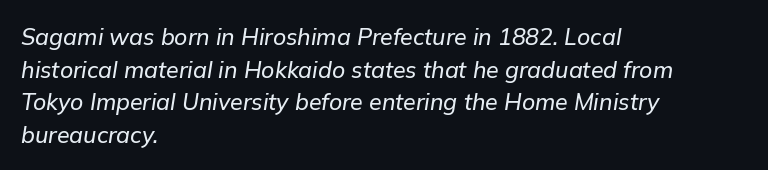
The image shows 23 px text type, italic (leaning right); set left-aligned, normal line spacing (1.42x), normal letter spacing, not underlined.
